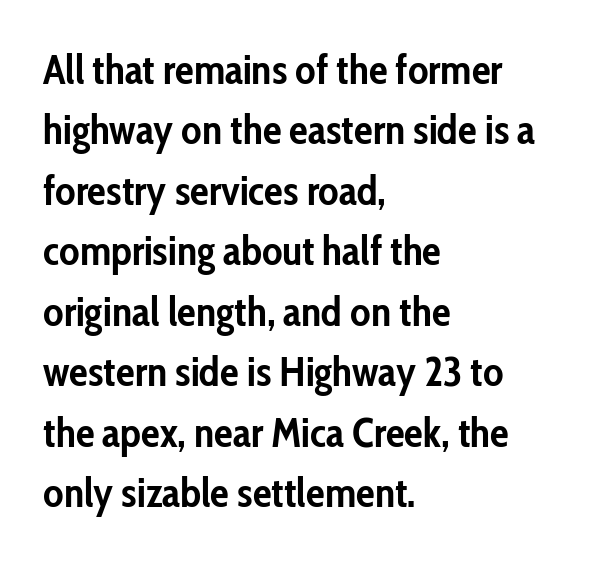
The image shows 42 px semibold, condensed sans-serif type, upright; set left-aligned, normal line spacing (1.44x), normal letter spacing, not underlined; low stroke contrast and a medium x-height.
